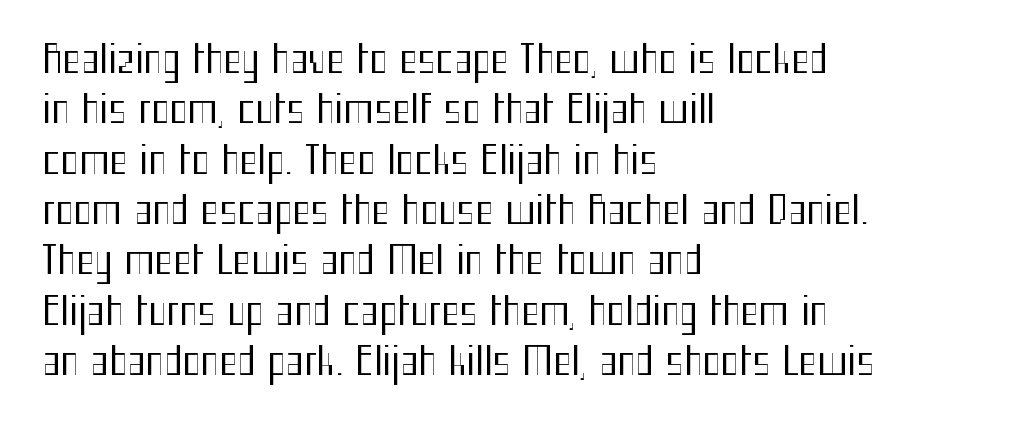
{"serif": "no", "italic": "no", "bold": "no", "weight": "regular", "width": "condensed", "stroke_contrast": "medium", "x_height": "medium", "monospaced": "no", "underline": "no", "align": "left", "line_spacing": "normal", "line_spacing_ratio": 1.29, "letter_spacing": "normal", "letter_spacing_em": 0.0, "glyph_px": 39}
